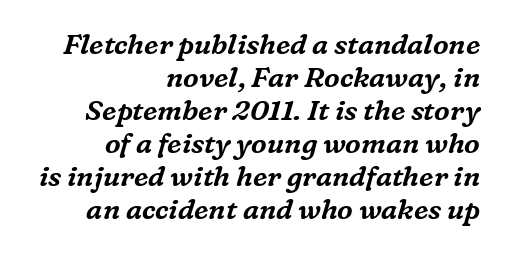
The image shows 28 px serif type, italic (leaning right); set right-aligned, line spacing 1.18x, normal letter spacing, not underlined; medium stroke contrast and a medium x-height.
